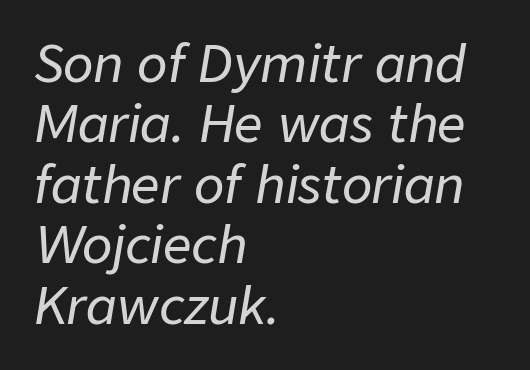
{"italic": "yes", "lean": "right", "slant_degrees": 9, "width": "normal", "stroke_contrast": "low", "x_height": "medium", "monospaced": "no", "underline": "no", "align": "left", "line_spacing_ratio": 1.21, "letter_spacing": "normal", "letter_spacing_em": 0.0, "glyph_px": 50}
